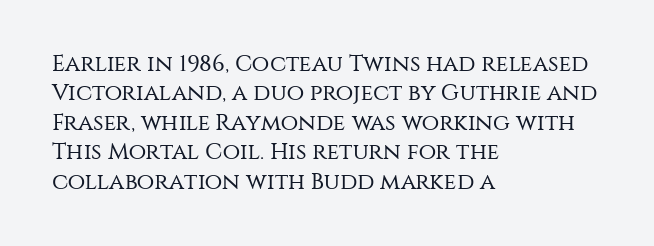
The image shows 23 px text type, upright; set left-aligned, normal line spacing (1.28x), normal letter spacing, not underlined.
